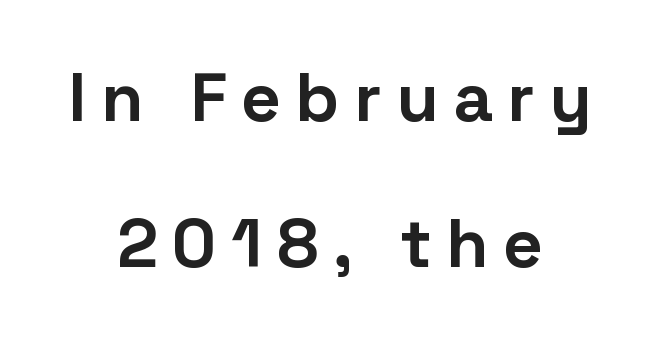
{"serif": "no", "italic": "no", "bold": "yes", "weight": "bold", "width": "normal", "stroke_contrast": "low", "x_height": "medium", "monospaced": "no", "underline": "no", "align": "center", "line_spacing": "loose", "line_spacing_ratio": 2.11, "letter_spacing": "wide", "letter_spacing_em": 0.21, "glyph_px": 69}
